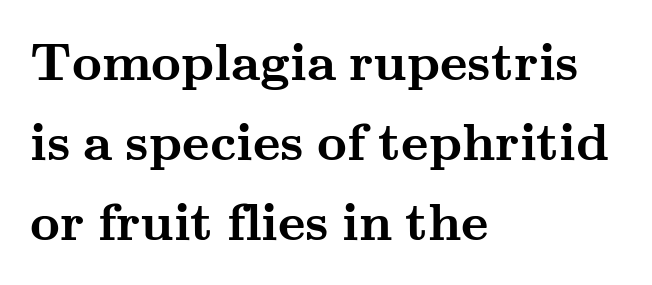
{"serif": "yes", "italic": "no", "bold": "yes", "weight": "semibold", "width": "wide", "stroke_contrast": "medium", "x_height": "small", "monospaced": "no", "underline": "no", "align": "left", "line_spacing": "normal", "line_spacing_ratio": 1.54, "letter_spacing": "normal", "letter_spacing_em": 0.0, "glyph_px": 52}
